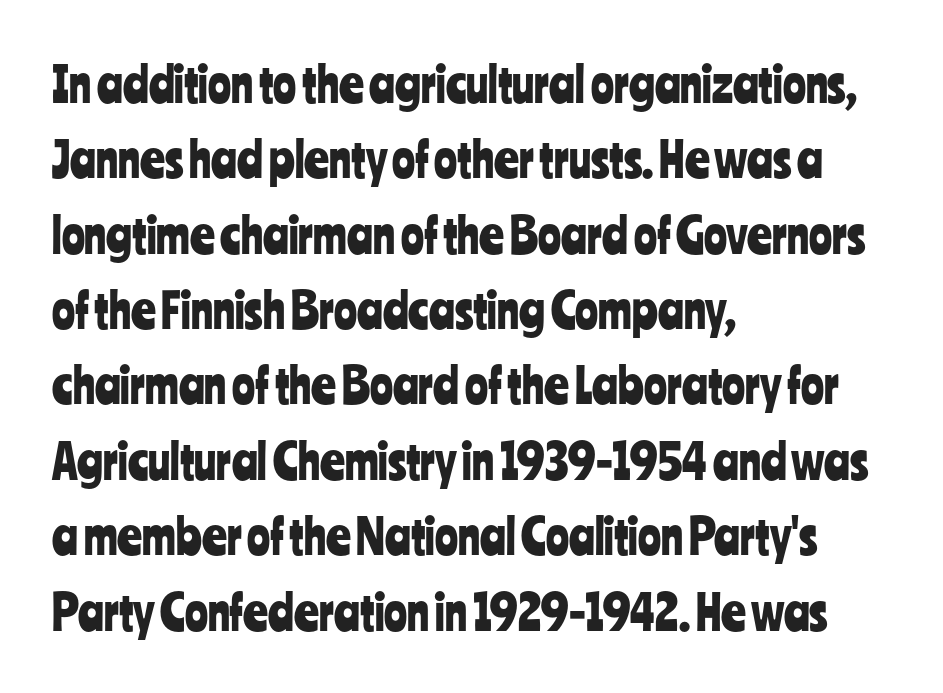
Q: Is the text italic (slanted)? A: No, it is upright.
Q: Is the typeface a serif or a sans-serif typeface? A: Sans-serif.
Q: Is the text underlined? A: No.
Q: How is the paragraph aligned? A: Left-aligned.
Q: Is the spacing between letters normal or unusually wide? A: Normal.
Q: Is the spacing between lines tight, normal or loose? A: Normal.
Q: Width (condensed, normal, or wide)? A: Condensed.
Q: Stroke contrast? A: Low.
Q: x-height? A: Medium.
Q: Monospaced? A: No.
